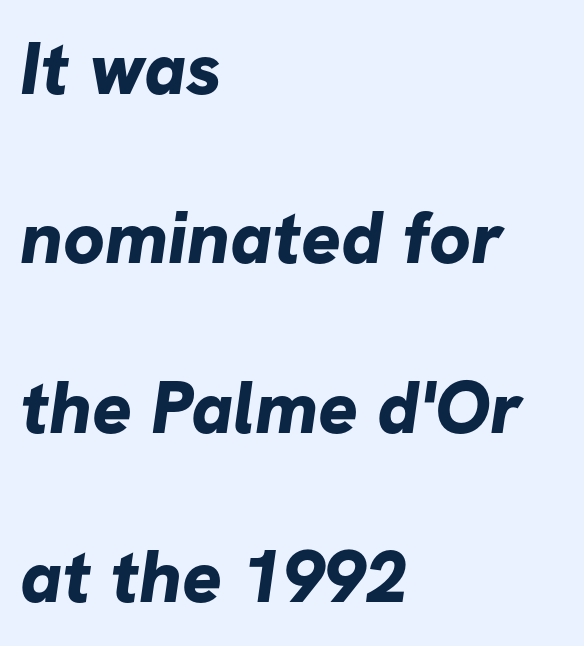
Descenders are the only things crossing below the line. The passage shown is typed in a proportional face where columns would drift. The block of text is sparse from top to bottom, with ample space between rows. I'd describe the lettering as bold — thick and assertive.
